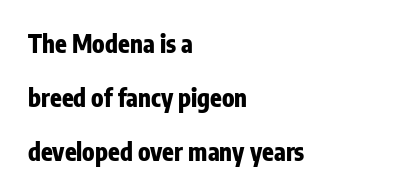
{"italic": "no", "bold": "yes", "underline": "no", "align": "left", "line_spacing": "loose", "line_spacing_ratio": 2.24, "letter_spacing": "normal", "letter_spacing_em": 0.0, "glyph_px": 24}
